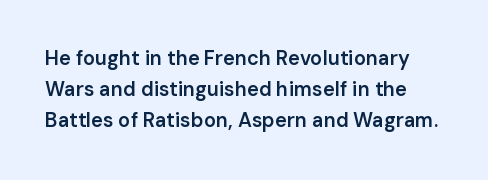
{"italic": "no", "bold": "semi", "underline": "no", "line_spacing": "normal", "line_spacing_ratio": 1.56, "letter_spacing": "normal", "letter_spacing_em": 0.0, "glyph_px": 20}
